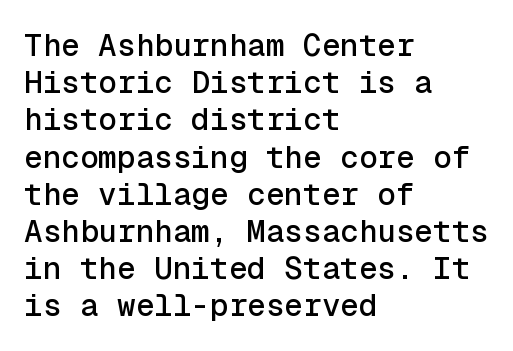
{"serif": "no", "italic": "no", "width": "normal", "x_height": "medium", "monospaced": "yes", "underline": "no", "align": "left", "line_spacing_ratio": 1.2, "letter_spacing": "normal", "letter_spacing_em": 0.0, "glyph_px": 31}
